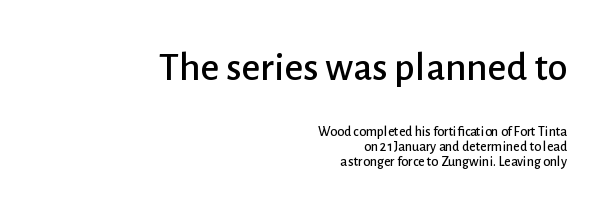
This is the regular roman posture of the typeface. You could call the tracking neutral — neither tight nor loose. Block one is the big one; block two sits smaller underneath. Varying glyph widths throughout — classic text-font behaviour.
